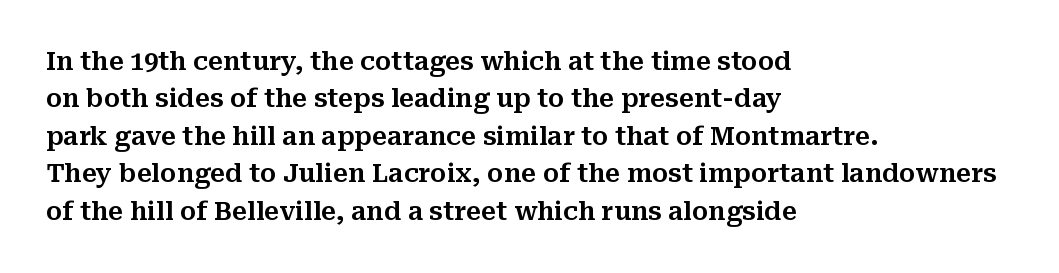
The rendering anchors every line to the left-hand side. The vertical gap from one line to the next is medium. The letterforms sit shoulder to shoulder at normal distance. Lines of text with bare space underneath. This is roman type, the default non-slanted kind.
